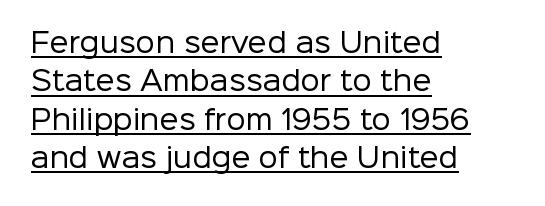
The image shows 27 px text type, upright; set left-aligned, normal line spacing (1.42x), normal letter spacing, underlined.
